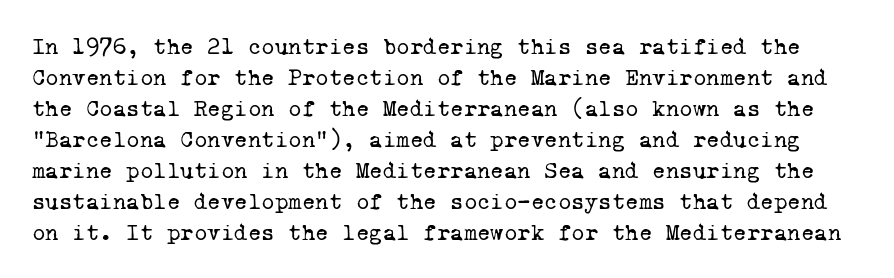
The space directly below the letters is spotless. Leading: standard. The passage shown is not bold in any degree. Look at the tracking — it's just the regular setting, nothing added.
